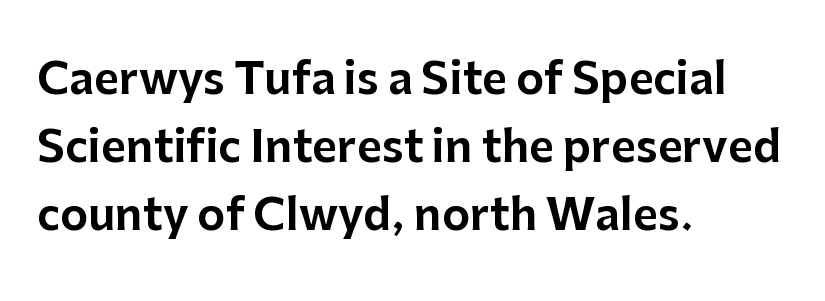
The image shows 43 px sans-serif type, upright; set left-aligned, normal line spacing (1.58x), normal letter spacing, not underlined; low stroke contrast and a medium x-height.
